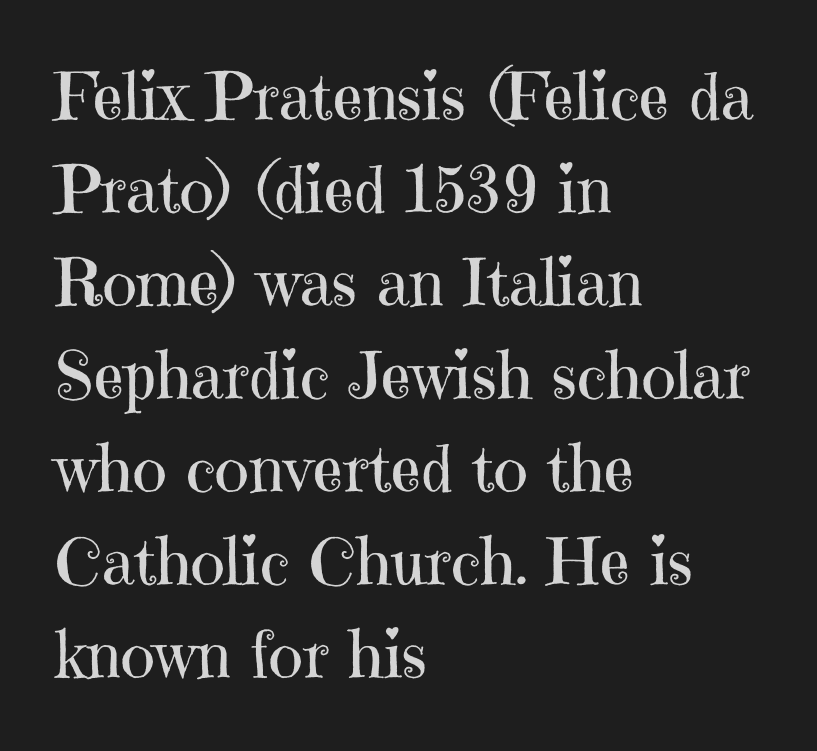
{"serif": "yes", "italic": "no", "bold": "no", "weight": "regular", "width": "normal", "stroke_contrast": "high", "x_height": "medium", "monospaced": "no", "underline": "no", "align": "left", "line_spacing": "normal", "line_spacing_ratio": 1.43, "letter_spacing": "normal", "letter_spacing_em": 0.0, "glyph_px": 65}
